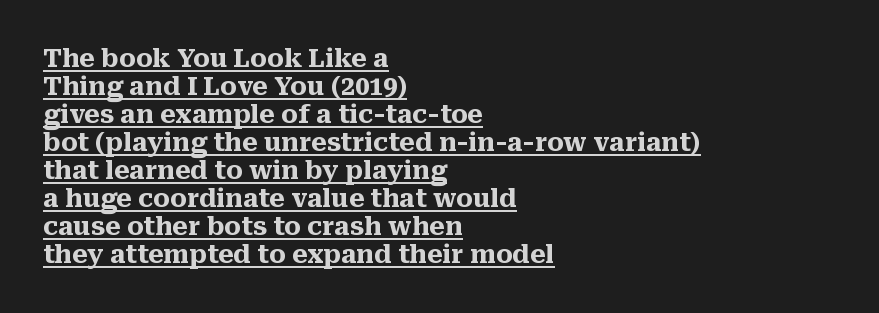
You could call the tracking neutral — neither tight nor loose. Compared with typical paragraphs, the rows here are closer together. Weight: bold. Leftover space on each line is placed entirely after the last word. Posture: vertical.
